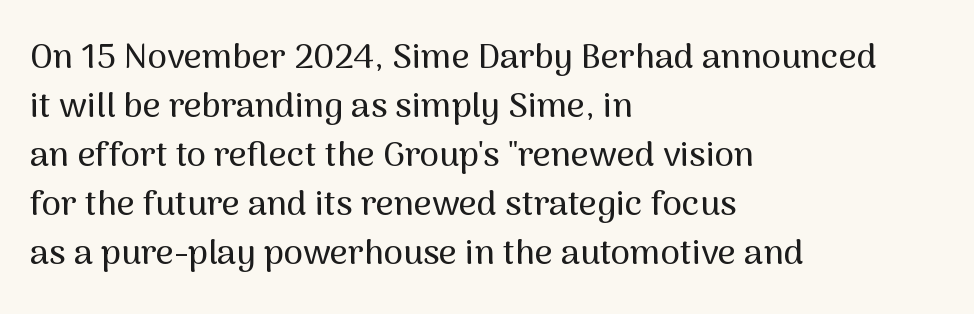
Q: Is the text italic (slanted)? A: No, it is upright.
Q: Is the typeface a serif or a sans-serif typeface? A: Sans-serif.
Q: Is the text underlined? A: No.
Q: How is the paragraph aligned? A: Left-aligned.
Q: Is the spacing between letters normal or unusually wide? A: Normal.
Q: Is the spacing between lines tight, normal or loose? A: Normal.
Q: Width (condensed, normal, or wide)? A: Normal.
Q: Stroke contrast? A: Medium.
Q: x-height? A: Medium.
Q: Monospaced? A: No.
